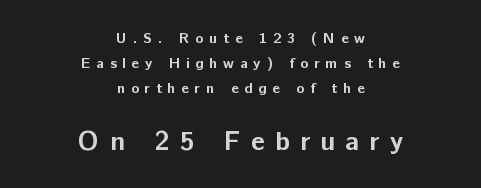
Strokes here are thick enough to call this a true bold. Bigger letters appear in the bottom chunk; the top chunk is reduced. Glance below the letters and you will spot only blank space. When letters stand straight like this, we call the style roman or upright. The space between consecutive lines is moderate.
